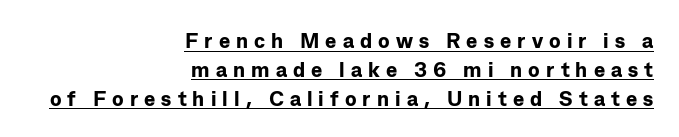
This is the regular roman posture of the typeface. The designer left line spacing at the default. Observe the wide spacing: letters keep a clear distance from each other. Is the block centered? No — it sits flush against the right margin.
